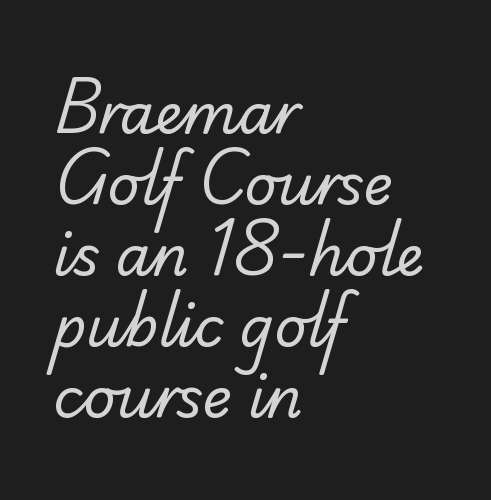
The image shows 56 px regular-weight sans-serif type; set left-aligned, normal line spacing (1.27x), normal letter spacing, not underlined; low stroke contrast and a small x-height.
